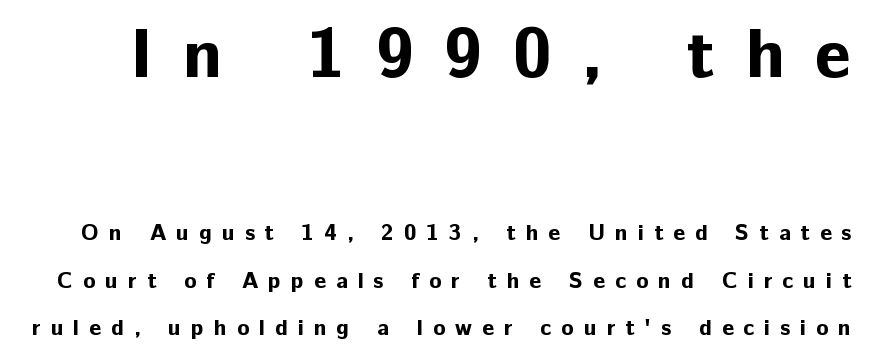
Q: Is the text bold? A: Yes.
Q: Is the text italic (slanted)? A: No, it is upright.
Q: Is the typeface a serif or a sans-serif typeface? A: Sans-serif.
Q: Is the text underlined? A: No.
Q: Is the spacing between letters normal or unusually wide? A: Unusually wide.
Q: Is the spacing between lines tight, normal or loose? A: Loose.
Q: Which block of text is set in a larger size, the first (top) or the second (bottom)? A: The first (top) one.
Q: Width (condensed, normal, or wide)? A: Normal.
Q: Stroke contrast? A: Low.
Q: x-height? A: Medium.
Q: Monospaced? A: No.
